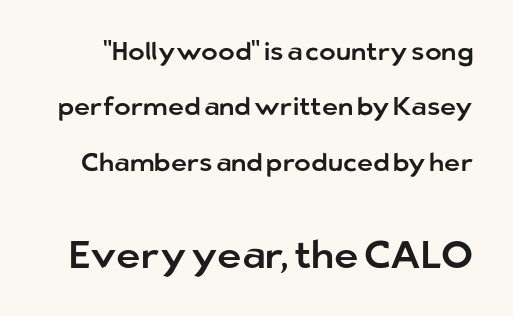
Q: Is the text italic (slanted)? A: No, it is upright.
Q: Is the typeface a serif or a sans-serif typeface? A: Sans-serif.
Q: Is the text underlined? A: No.
Q: Is the spacing between letters normal or unusually wide? A: Normal.
Q: Is the spacing between lines tight, normal or loose? A: Loose.
Q: Which block of text is set in a larger size, the first (top) or the second (bottom)? A: The second (bottom) one.
Q: Width (condensed, normal, or wide)? A: Normal.
Q: Stroke contrast? A: Low.
Q: x-height? A: Medium.
Q: Monospaced? A: No.
